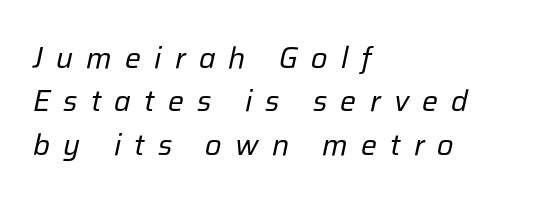
Q: Is the text bold? A: No.
Q: Is the text italic (slanted)? A: Yes, it leans right by about 12 degrees.
Q: Is the text underlined? A: No.
Q: How is the paragraph aligned? A: Left-aligned.
Q: Is the spacing between letters normal or unusually wide? A: Unusually wide.
Q: Is the spacing between lines tight, normal or loose? A: Normal.
Q: Width (condensed, normal, or wide)? A: Normal.
Q: Stroke contrast? A: Low.
Q: x-height? A: Medium.
Q: Monospaced? A: No.
